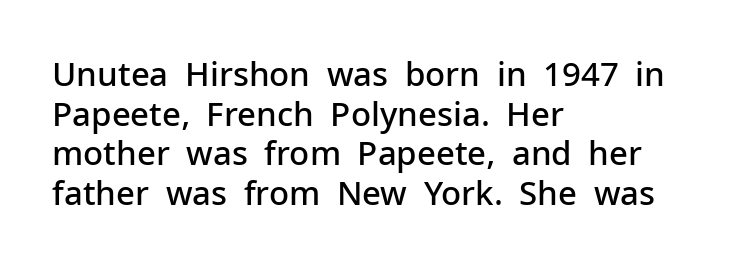
{"serif": "no", "italic": "no", "bold": "semi", "weight": "semibold", "width": "normal", "stroke_contrast": "low", "x_height": "medium", "monospaced": "no", "underline": "no", "align": "left", "line_spacing_ratio": 1.2, "letter_spacing": "normal", "letter_spacing_em": 0.0, "glyph_px": 33}
